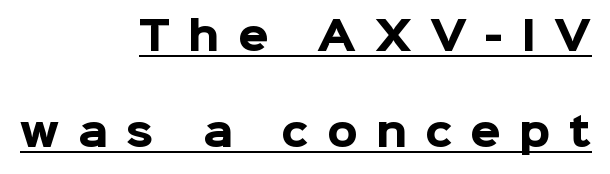
Q: Is the text bold? A: Yes.
Q: Is the text italic (slanted)? A: No, it is upright.
Q: Is the typeface a serif or a sans-serif typeface? A: Sans-serif.
Q: Is the text underlined? A: Yes.
Q: How is the paragraph aligned? A: Right-aligned.
Q: Is the spacing between letters normal or unusually wide? A: Unusually wide.
Q: Is the spacing between lines tight, normal or loose? A: Loose.
Q: Width (condensed, normal, or wide)? A: Normal.
Q: Stroke contrast? A: Low.
Q: x-height? A: Medium.
Q: Monospaced? A: No.
